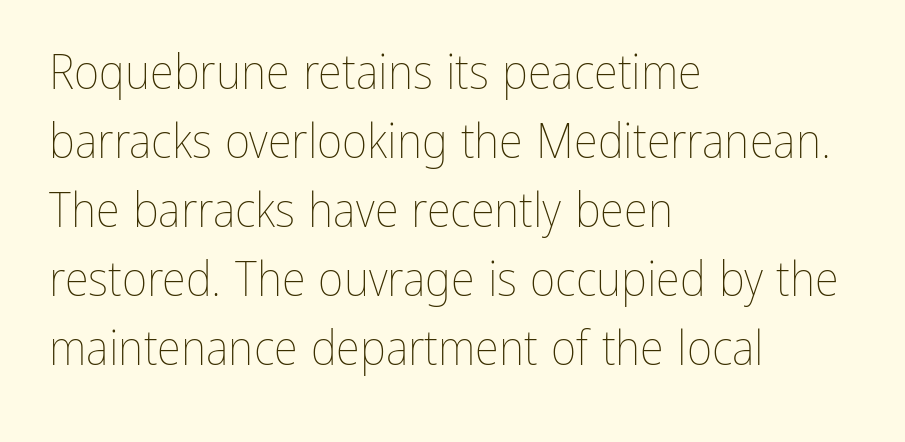
Q: Is the text bold? A: No.
Q: Is the text italic (slanted)? A: No, it is upright.
Q: Is the text underlined? A: No.
Q: How is the paragraph aligned? A: Left-aligned.
Q: Is the spacing between letters normal or unusually wide? A: Normal.
Q: Is the spacing between lines tight, normal or loose? A: Normal.
Q: Width (condensed, normal, or wide)? A: Condensed.
Q: Stroke contrast? A: Low.
Q: x-height? A: Medium.
Q: Monospaced? A: No.
